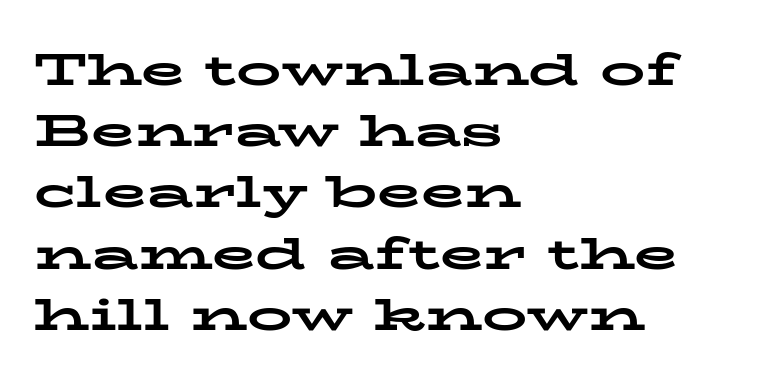
Leading: standard. The space beneath each line is pristine and unruled. These lines are rendered in a variable-pitch font. Are there feet on the stems? There are — it's a serif.
